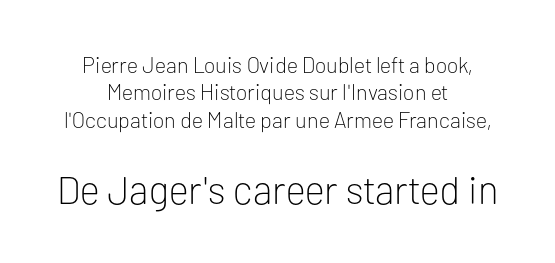
The image shows 39 px light sans-serif type, upright; set centered, normal line spacing (1.25x), normal letter spacing, not underlined; the second (bottom) block is 1.77x larger; low stroke contrast and a medium x-height.
